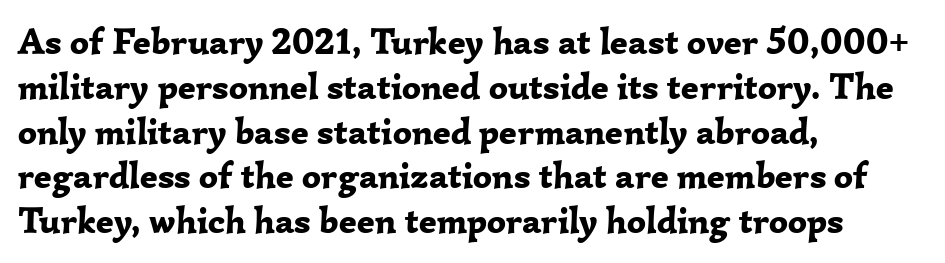
Q: Is the text bold? A: Yes.
Q: Is the text italic (slanted)? A: No, it is upright.
Q: Is the typeface a serif or a sans-serif typeface? A: Serif.
Q: Is the text underlined? A: No.
Q: How is the paragraph aligned? A: Left-aligned.
Q: Is the spacing between letters normal or unusually wide? A: Normal.
Q: Width (condensed, normal, or wide)? A: Normal.
Q: Stroke contrast? A: Low.
Q: x-height? A: Medium.
Q: Monospaced? A: No.
